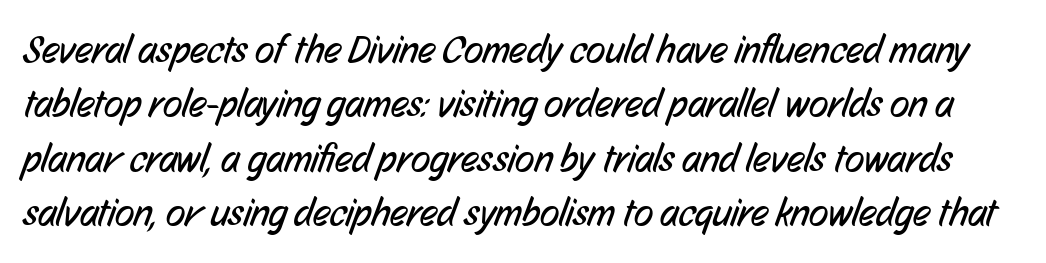
Any mark beneath the type? The region is blank. Weight class: somewhere from thin through regular. Think of a printed novel: that variable character pitch is what you see here. The typeface chosen for these lines omits serifs. A typesetter would call this leading conventional body-copy spacing. The tracking reads as untouched default to a designer's eye.
